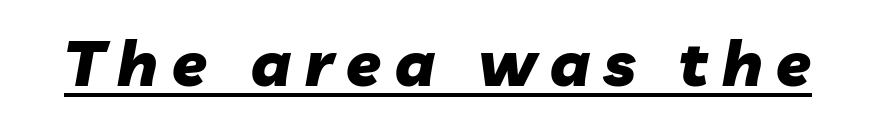
Q: Is the text bold? A: Yes.
Q: Is the text italic (slanted)? A: Yes, it leans right by about 10 degrees.
Q: Is the text underlined? A: Yes.
Q: Is the spacing between letters normal or unusually wide? A: Unusually wide.
Q: Width (condensed, normal, or wide)? A: Normal.
Q: Stroke contrast? A: Low.
Q: x-height? A: Medium.
Q: Monospaced? A: No.
